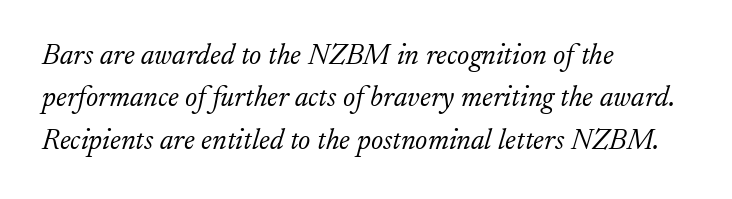
Look at the bottom of the vertical strokes: they flare into serifs here. Leading matches the norm, producing a regular column. Characters follow at the spacing the type designer built in. Varying glyph widths throughout — classic text-font behaviour. Weight class: somewhere from thin through regular.
